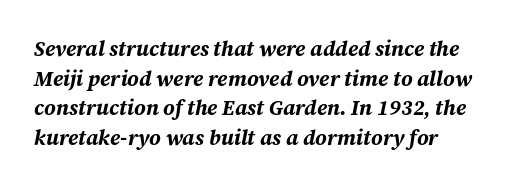
The image shows 21 px bold type, italic (leaning right); set normal line spacing (1.41x), normal letter spacing, not underlined.
